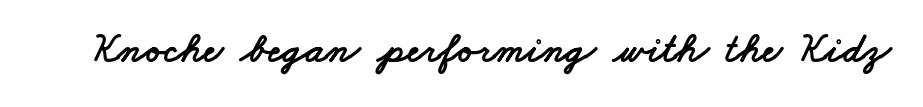
Q: Is the typeface a serif or a sans-serif typeface? A: Sans-serif.
Q: Is the text underlined? A: No.
Q: Is the spacing between letters normal or unusually wide? A: Normal.
Q: Width (condensed, normal, or wide)? A: Wide.
Q: Stroke contrast? A: Low.
Q: x-height? A: Small.
Q: Monospaced? A: No.
